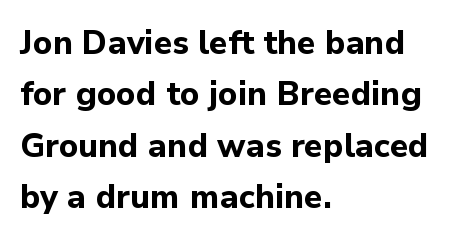
The specimen reads as upright at a glance. You can tell from the bare stems that sans-serif type was used. Successive baselines arrive at the customary interval. Words float on clear page, feet unadorned.
